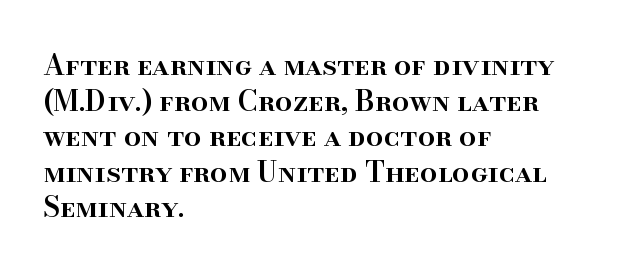
The image shows 28 px semibold serif type, upright; set left-aligned, normal line spacing (1.27x), normal letter spacing, not underlined; high stroke contrast and a small x-height.
